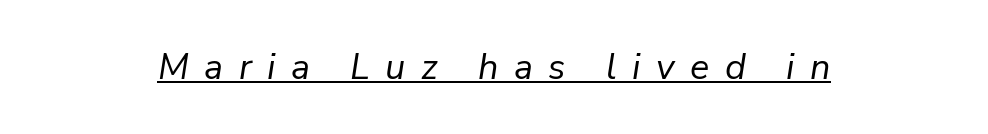
{"italic": "yes", "lean": "right", "slant_degrees": 9, "bold": "no", "weight": "regular", "width": "normal", "stroke_contrast": "low", "x_height": "medium", "monospaced": "no", "underline": "yes", "align": "center", "letter_spacing": "wide", "letter_spacing_em": 0.43, "glyph_px": 36}
